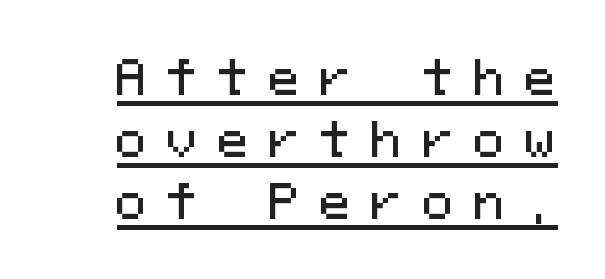
{"serif": "no", "italic": "no", "width": "normal", "stroke_contrast": "medium", "x_height": "medium", "monospaced": "yes", "underline": "yes", "line_spacing": "normal", "line_spacing_ratio": 1.32, "letter_spacing": "wide", "letter_spacing_em": 0.42, "glyph_px": 47}
